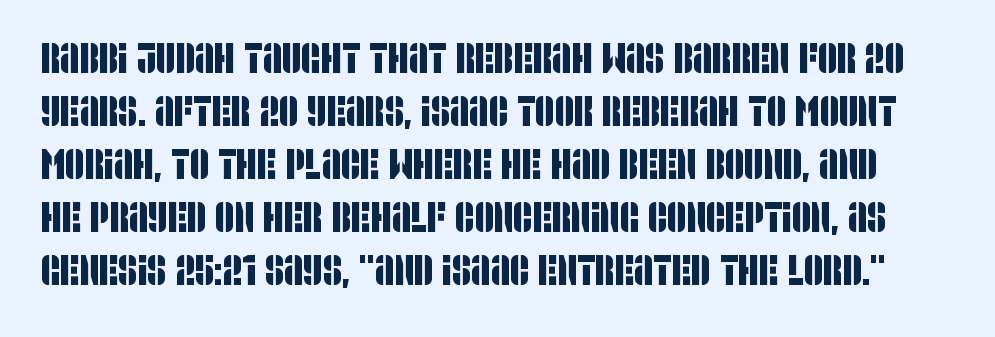
{"serif": "no", "width": "condensed", "stroke_contrast": "low", "x_height": "large", "monospaced": "no", "underline": "no", "line_spacing": "normal", "line_spacing_ratio": 1.26, "letter_spacing": "normal", "letter_spacing_em": 0.0, "glyph_px": 42}
